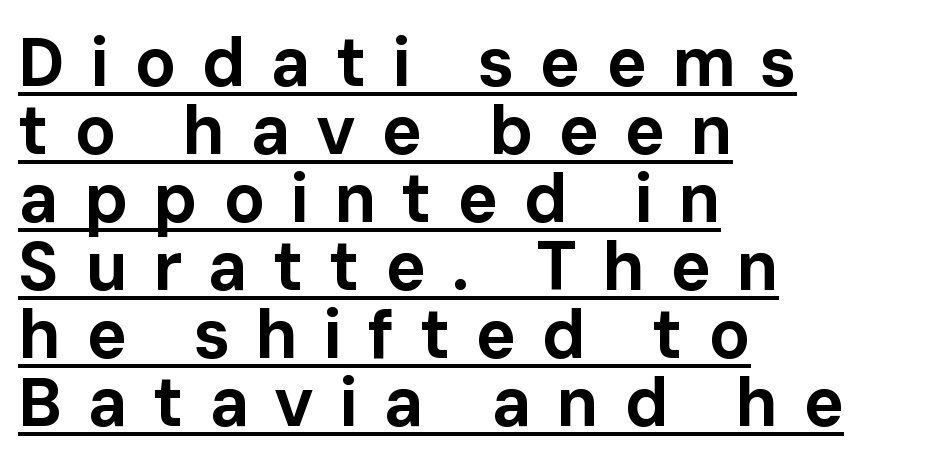
Q: Is the text bold? A: Yes.
Q: Is the text italic (slanted)? A: No, it is upright.
Q: Is the typeface a serif or a sans-serif typeface? A: Sans-serif.
Q: Is the text underlined? A: Yes.
Q: How is the paragraph aligned? A: Left-aligned.
Q: Is the spacing between letters normal or unusually wide? A: Unusually wide.
Q: Is the spacing between lines tight, normal or loose? A: Tight.
Q: Width (condensed, normal, or wide)? A: Normal.
Q: Stroke contrast? A: Low.
Q: x-height? A: Medium.
Q: Monospaced? A: No.
